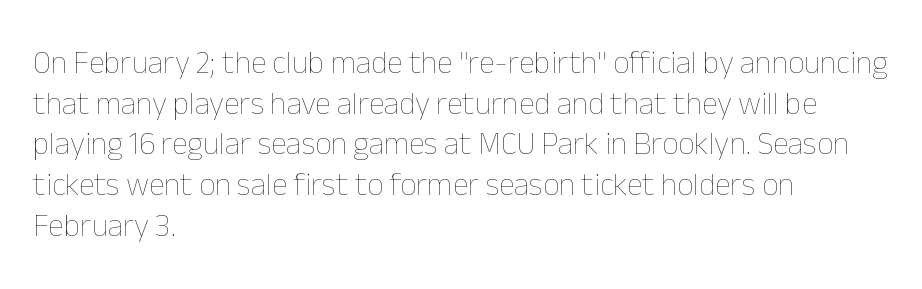
The image shows 32 px thin type, upright; set left-aligned, normal line spacing (1.27x), normal letter spacing, not underlined; low stroke contrast and a medium x-height.
